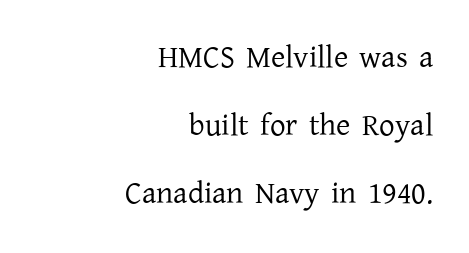
The image shows 31 px regular-weight serif type, upright; set right-aligned, loose line spacing (2.2x), normal letter spacing, not underlined; low stroke contrast and a medium x-height.
